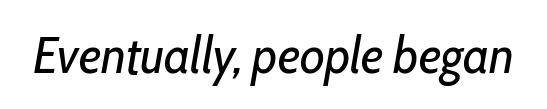
Students, note that the glyphs here touch the page at normal intervals. These lines are rendered in a variable-pitch font. Anything drawn beneath the words? Only blank space. The font's italic variant was chosen for this text. No chunkiness to these letters — they're not bold.
